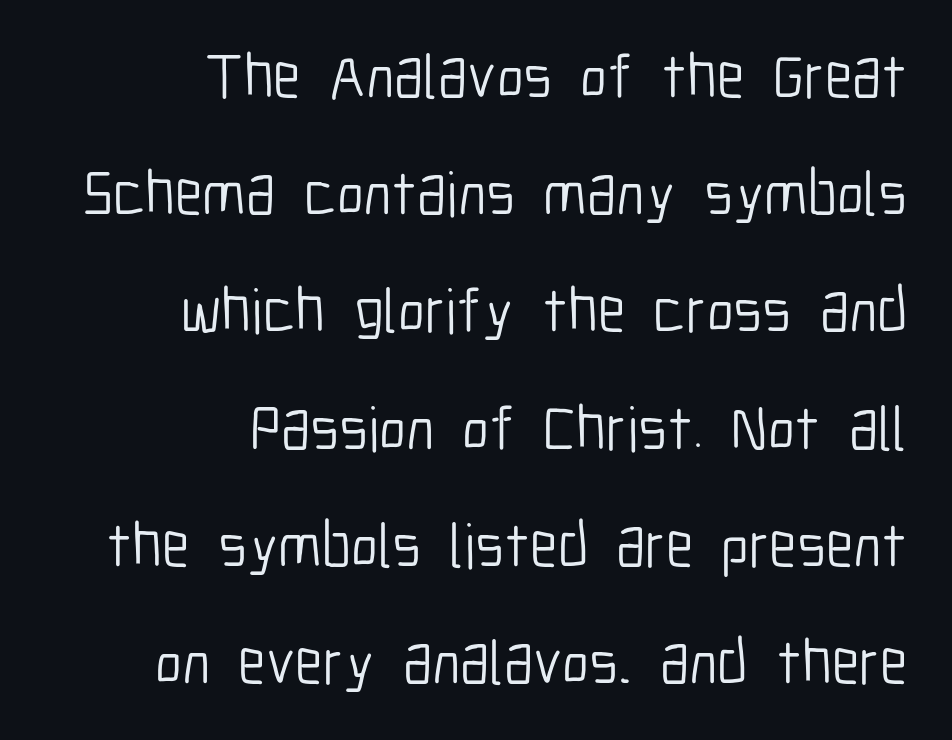
{"serif": "no", "italic": "no", "bold": "no", "weight": "light", "width": "condensed", "stroke_contrast": "low", "x_height": "medium", "monospaced": "no", "underline": "no", "align": "right", "line_spacing_ratio": 1.86, "letter_spacing": "normal", "letter_spacing_em": 0.0, "glyph_px": 63}
